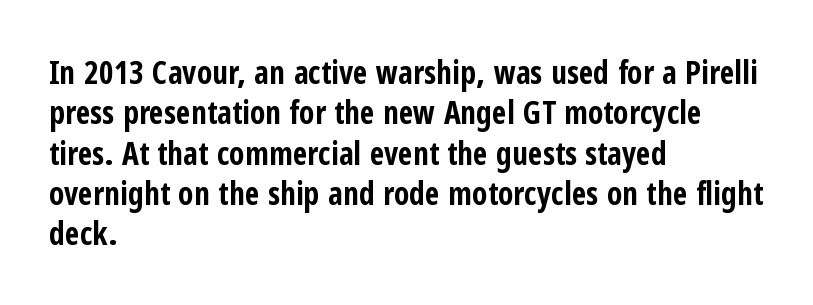
The rendering keeps characters at their native spacing. These words are printed bold, with thick strokes throughout. What's the leading like? Ordinary, nothing unusual. Beneath every word, the page is bare. Is this a fixed-width face? No — the glyphs have proportional, varying widths. Posture: straight, roman, zero tilt.
